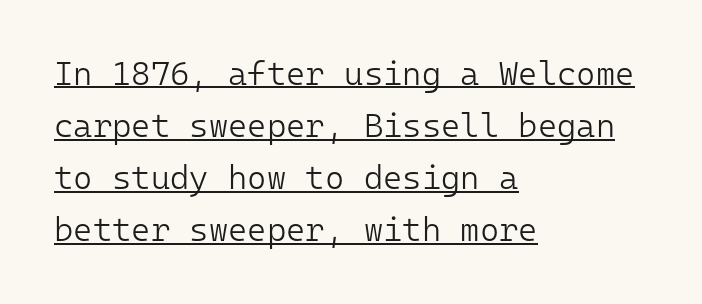
The image shows 33 px light sans-serif type, upright, monospaced; set left-aligned, normal line spacing (1.58x), normal letter spacing, underlined; low stroke contrast and a medium x-height.
